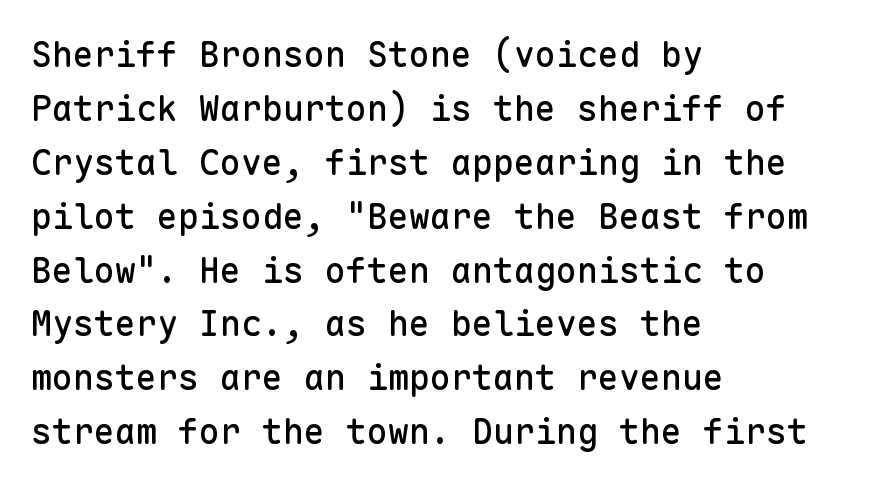
{"serif": "no", "italic": "no", "width": "normal", "stroke_contrast": "low", "x_height": "medium", "monospaced": "yes", "underline": "no", "align": "left", "line_spacing": "normal", "line_spacing_ratio": 1.54, "letter_spacing": "normal", "letter_spacing_em": 0.0, "glyph_px": 35}
